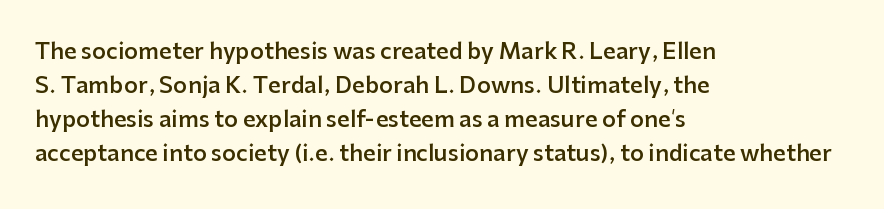
The image shows 22 px text type, upright; set left-aligned, normal line spacing (1.55x), normal letter spacing, not underlined.
